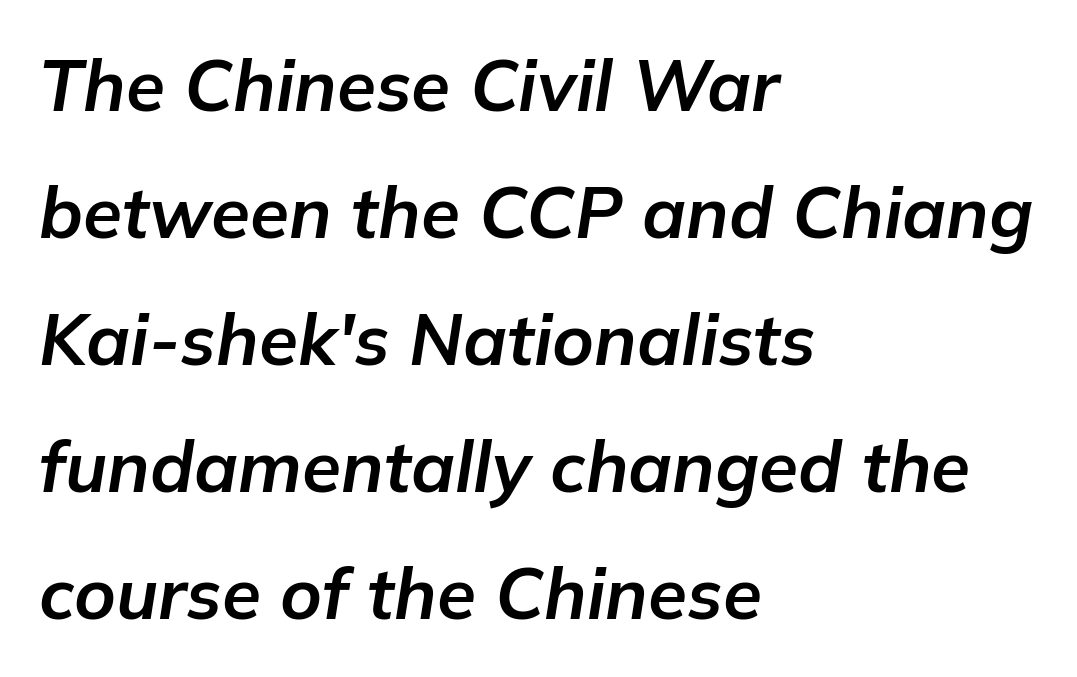
The image shows 71 px bold type, italic (leaning right); set left-aligned, line spacing 1.79x, normal letter spacing, not underlined; low stroke contrast and a medium x-height.
